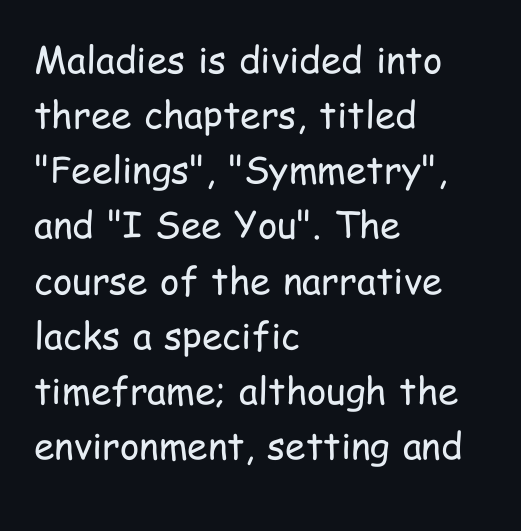
Q: Is the text bold? A: No.
Q: Is the text italic (slanted)? A: No, it is upright.
Q: Is the typeface a serif or a sans-serif typeface? A: Sans-serif.
Q: Is the text underlined? A: No.
Q: How is the paragraph aligned? A: Left-aligned.
Q: Is the spacing between letters normal or unusually wide? A: Normal.
Q: Is the spacing between lines tight, normal or loose? A: Normal.
Q: Width (condensed, normal, or wide)? A: Condensed.
Q: Stroke contrast? A: Low.
Q: x-height? A: Medium.
Q: Monospaced? A: No.
